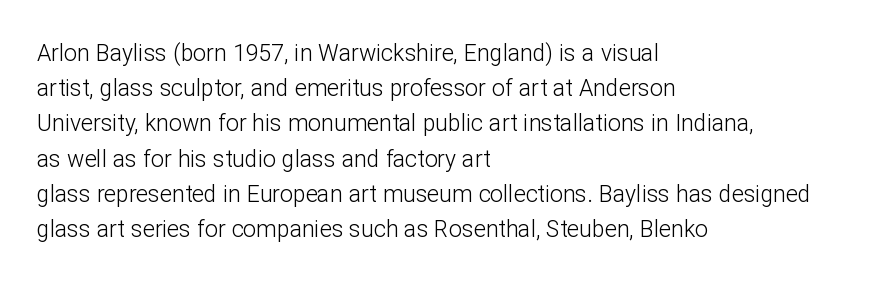
{"italic": "no", "bold": "no", "underline": "no", "align": "left", "line_spacing": "normal", "line_spacing_ratio": 1.53, "letter_spacing": "normal", "letter_spacing_em": 0.0, "glyph_px": 23}
